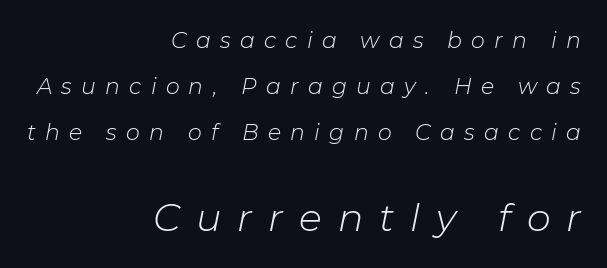
Q: Is the text bold? A: No.
Q: Is the text italic (slanted)? A: Yes, it leans right by about 11 degrees.
Q: Is the text underlined? A: No.
Q: How is the paragraph aligned? A: Right-aligned.
Q: Is the spacing between letters normal or unusually wide? A: Unusually wide.
Q: Is the spacing between lines tight, normal or loose? A: Loose.
Q: Which block of text is set in a larger size, the first (top) or the second (bottom)? A: The second (bottom) one.
Q: Width (condensed, normal, or wide)? A: Normal.
Q: Stroke contrast? A: Low.
Q: x-height? A: Medium.
Q: Monospaced? A: No.
